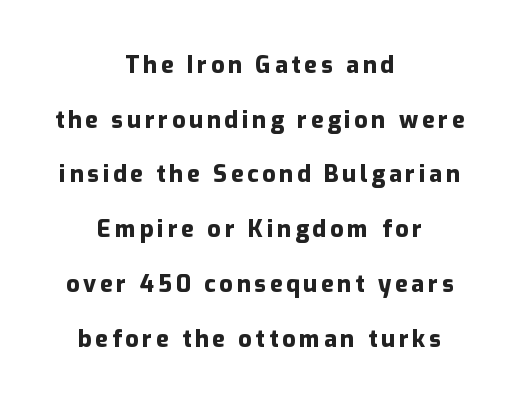
The image shows 23 px bold type, upright; set centered, loose line spacing (2.38x), not underlined.
